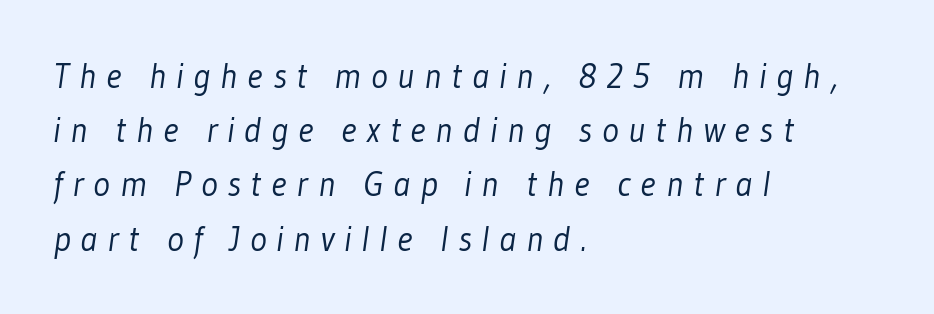
These lines are rendered in a variable-pitch font. The space between consecutive lines is moderate. This reads as an unemphasized weight, regular at the heaviest. Compared with a centered layout, this one pins lines to the left instead.
